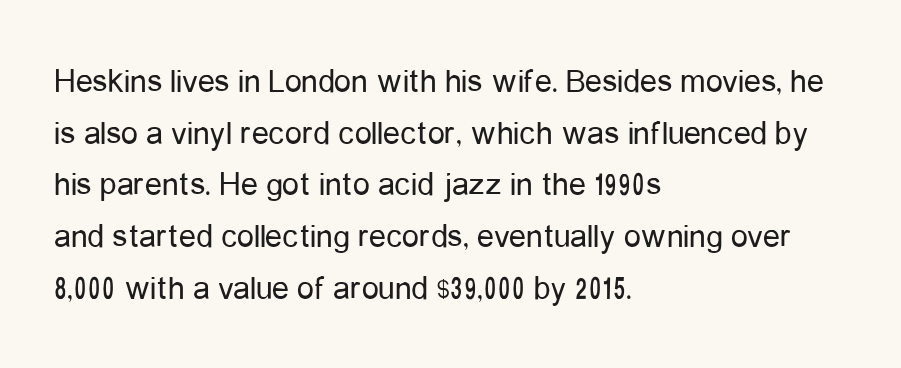
Q: Is the text bold? A: No.
Q: Is the text italic (slanted)? A: No, it is upright.
Q: Is the typeface a serif or a sans-serif typeface? A: Sans-serif.
Q: Is the text underlined? A: No.
Q: How is the paragraph aligned? A: Left-aligned.
Q: Is the spacing between letters normal or unusually wide? A: Normal.
Q: Is the spacing between lines tight, normal or loose? A: Normal.
Q: Width (condensed, normal, or wide)? A: Condensed.
Q: Stroke contrast? A: Low.
Q: x-height? A: Medium.
Q: Monospaced? A: No.
